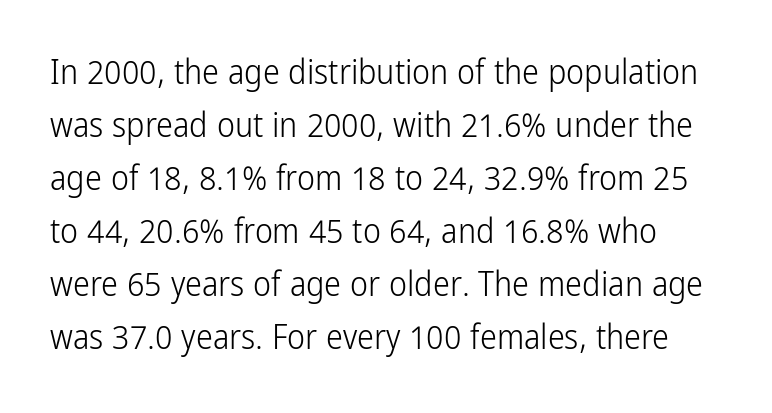
Between one letter and the next there's only the usual sliver of space. Here the designer chose a conventional face with non-uniform glyph widths. The font sits on the lighter half of the weight spectrum, regular included. No italicization has been applied; the sample stays upright. Whoever set this chose a conventional vertical rhythm.
